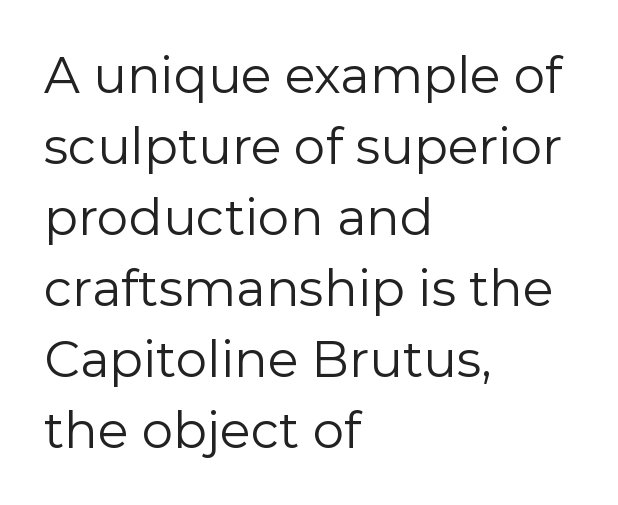
Underline: absent. Is this a sans? Yes — the strokes have no serifs. No heavy texture on the line: the type isn't bold. If you drew a line through each stem, it would be perfectly vertical.
